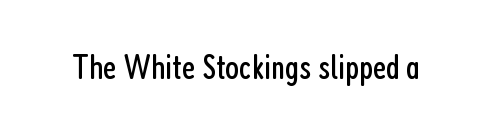
The image shows 36 px regular-weight, condensed sans-serif type, upright; set normal letter spacing, not underlined; low stroke contrast and a medium x-height.
